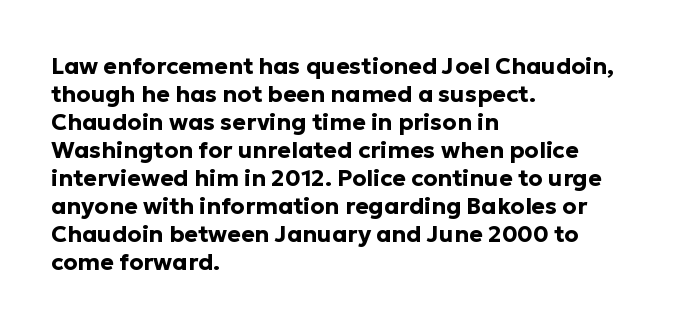
The image shows 23 px bold type, upright; set left-aligned, line spacing 1.22x, normal letter spacing, not underlined.
